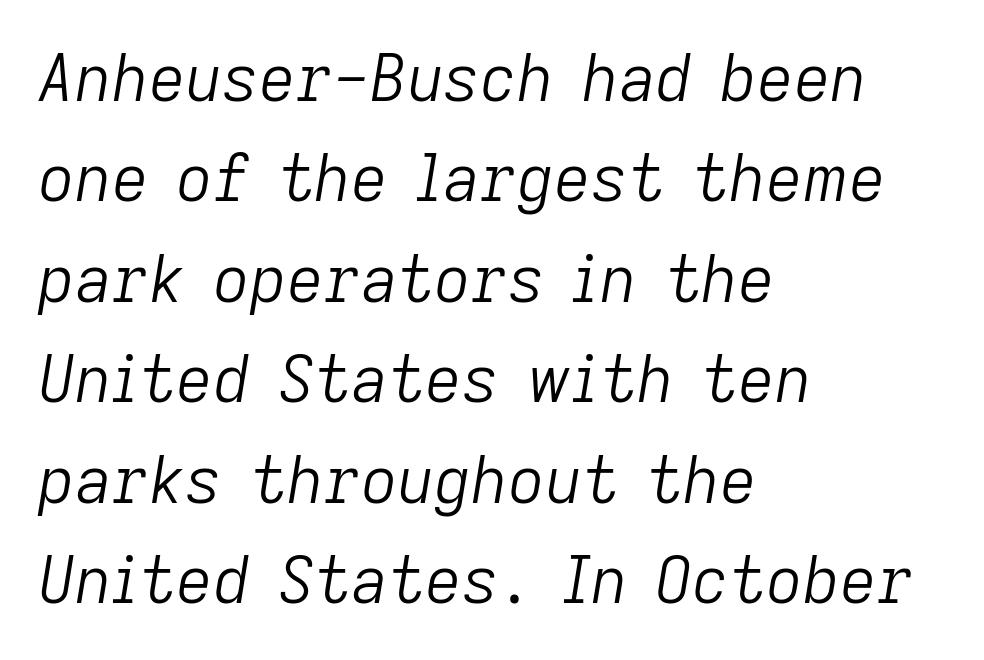
Q: Is the text bold? A: No.
Q: Is the text italic (slanted)? A: Yes, it leans right by about 9 degrees.
Q: Is the text underlined? A: No.
Q: How is the paragraph aligned? A: Left-aligned.
Q: Is the spacing between letters normal or unusually wide? A: Normal.
Q: Is the spacing between lines tight, normal or loose? A: Normal.
Q: Width (condensed, normal, or wide)? A: Normal.
Q: Stroke contrast? A: Low.
Q: x-height? A: Medium.
Q: Monospaced? A: No.
